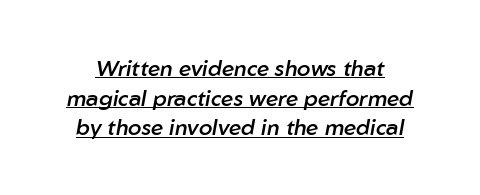
The image shows 22 px text type, italic (leaning right); set normal line spacing (1.35x), normal letter spacing, underlined.
